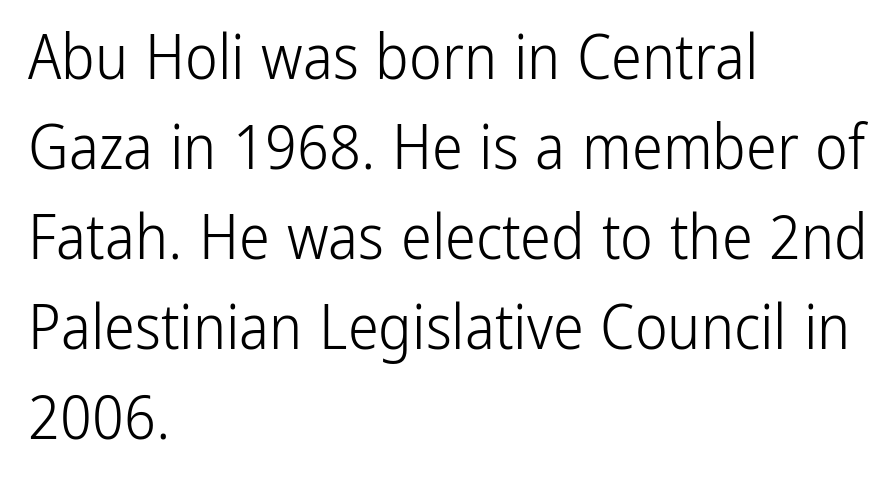
{"serif": "no", "italic": "no", "bold": "no", "weight": "light", "width": "condensed", "stroke_contrast": "low", "x_height": "medium", "monospaced": "no", "underline": "no", "align": "left", "line_spacing": "normal", "line_spacing_ratio": 1.45, "letter_spacing": "normal", "letter_spacing_em": 0.0, "glyph_px": 62}
